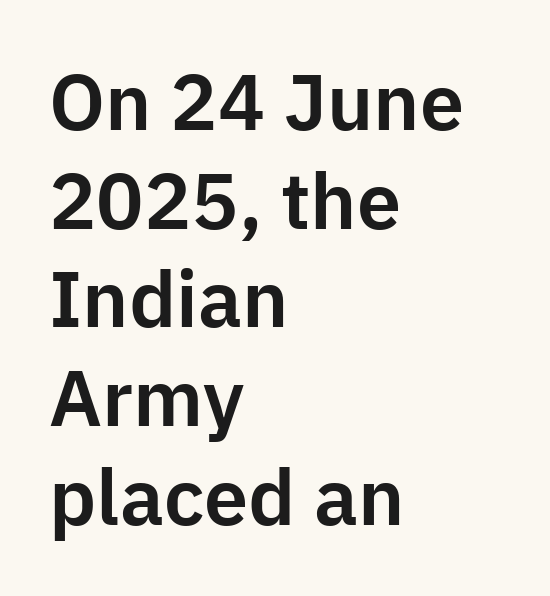
Q: Is the text italic (slanted)? A: No, it is upright.
Q: Is the typeface a serif or a sans-serif typeface? A: Sans-serif.
Q: Is the text underlined? A: No.
Q: How is the paragraph aligned? A: Left-aligned.
Q: Is the spacing between letters normal or unusually wide? A: Normal.
Q: Is the spacing between lines tight, normal or loose? A: Normal.
Q: Width (condensed, normal, or wide)? A: Normal.
Q: Stroke contrast? A: Low.
Q: x-height? A: Medium.
Q: Monospaced? A: No.
